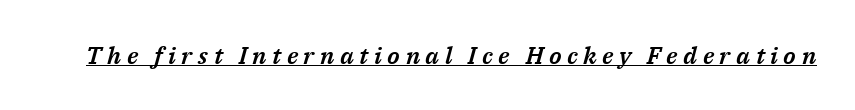
The image shows 24 px text type, italic (leaning right); set unusually wide letter spacing (+0.23 em), underlined.
